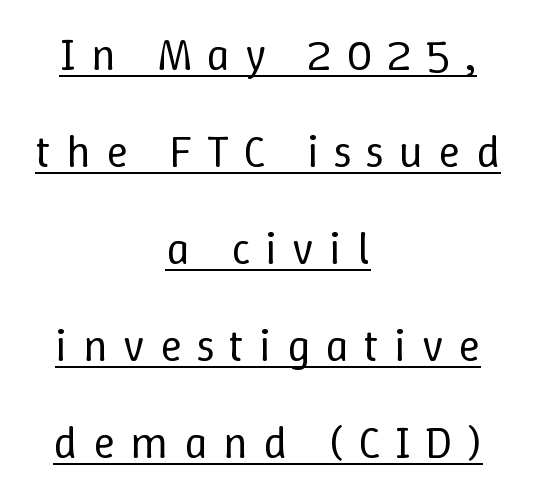
Q: Is the text bold? A: No.
Q: Is the text italic (slanted)? A: No, it is upright.
Q: Is the text underlined? A: Yes.
Q: How is the paragraph aligned? A: Centered.
Q: Is the spacing between letters normal or unusually wide? A: Unusually wide.
Q: Is the spacing between lines tight, normal or loose? A: Loose.
Q: Width (condensed, normal, or wide)? A: Normal.
Q: Stroke contrast? A: Low.
Q: x-height? A: Medium.
Q: Monospaced? A: No.
